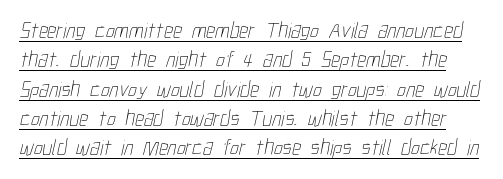
The image shows 22 px text type; set normal line spacing (1.33x), normal letter spacing, underlined.
